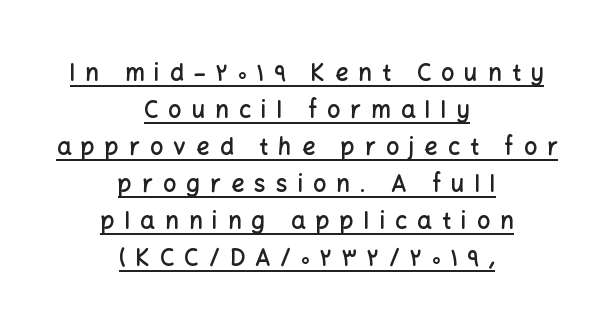
The image shows 23 px text type, upright; set centered, normal line spacing (1.61x), unusually wide letter spacing (+0.44 em), underlined.
